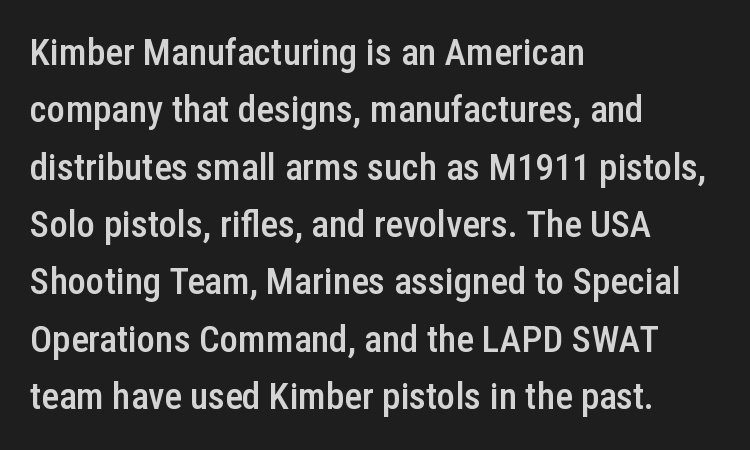
The image shows 37 px semibold, condensed sans-serif type, upright; set left-aligned, normal line spacing (1.55x), normal letter spacing, not underlined; low stroke contrast and a medium x-height.
